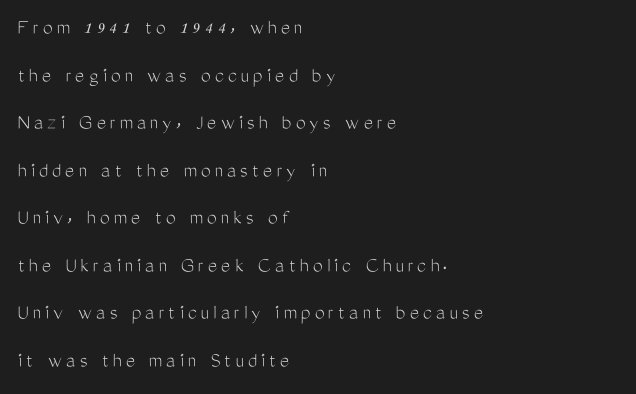
Is the stroke heavy? The answer is a plain regular-or-lighter. This sample trades compactness for vertical openness between lines. The compositor pushed each line to the left boundary. The strip under each line holds only bare page. The specimen reads as upright at a glance.
